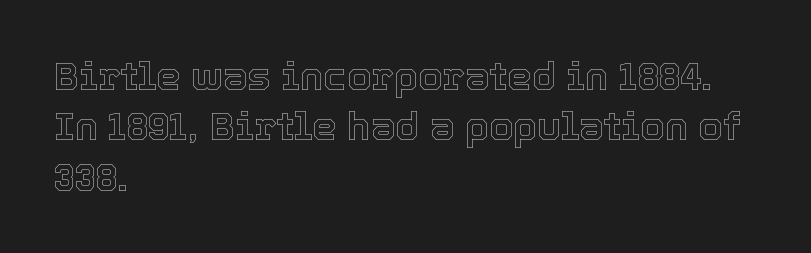
Q: Is the text italic (slanted)? A: No, it is upright.
Q: Is the text underlined? A: No.
Q: How is the paragraph aligned? A: Left-aligned.
Q: Is the spacing between letters normal or unusually wide? A: Normal.
Q: Is the spacing between lines tight, normal or loose? A: Normal.
Q: Width (condensed, normal, or wide)? A: Normal.
Q: x-height? A: Medium.
Q: Monospaced? A: No.
